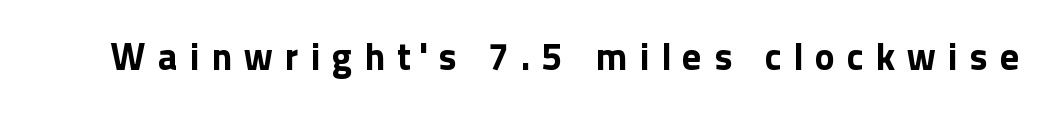
Q: Is the text bold? A: Yes.
Q: Is the text italic (slanted)? A: No, it is upright.
Q: Is the typeface a serif or a sans-serif typeface? A: Sans-serif.
Q: Is the text underlined? A: No.
Q: Is the spacing between letters normal or unusually wide? A: Unusually wide.
Q: Width (condensed, normal, or wide)? A: Normal.
Q: x-height? A: Medium.
Q: Monospaced? A: No.
